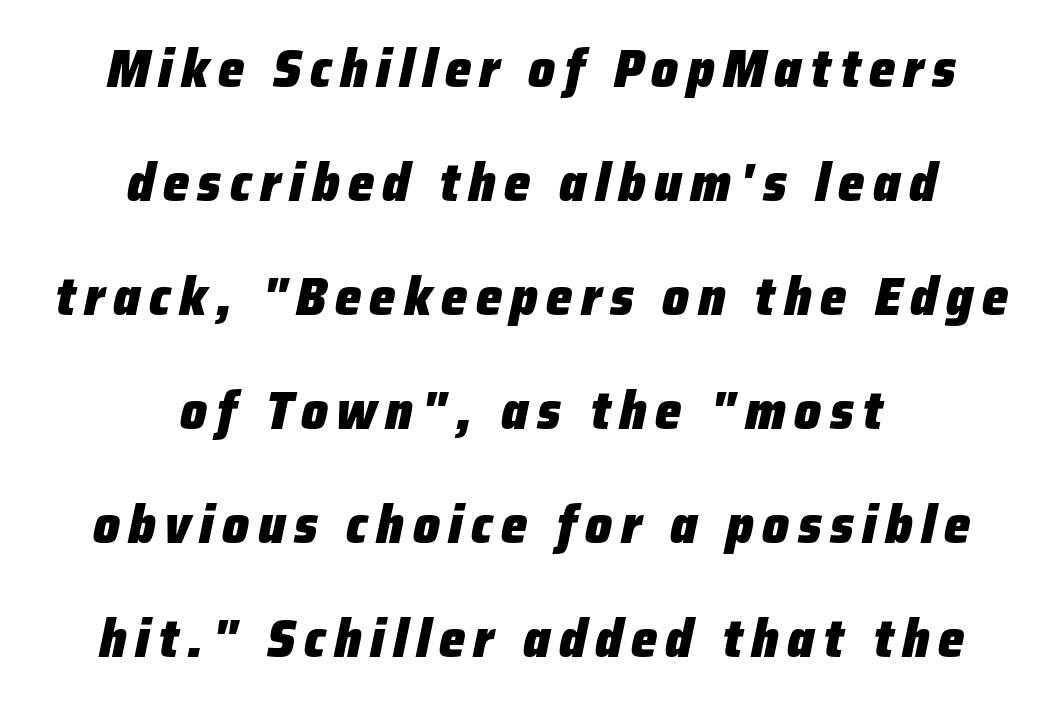
Q: Is the text bold? A: Yes.
Q: Is the text italic (slanted)? A: Yes, it leans right by about 12 degrees.
Q: Is the text underlined? A: No.
Q: How is the paragraph aligned? A: Centered.
Q: Is the spacing between lines tight, normal or loose? A: Loose.
Q: Width (condensed, normal, or wide)? A: Normal.
Q: Stroke contrast? A: Low.
Q: x-height? A: Medium.
Q: Monospaced? A: No.
